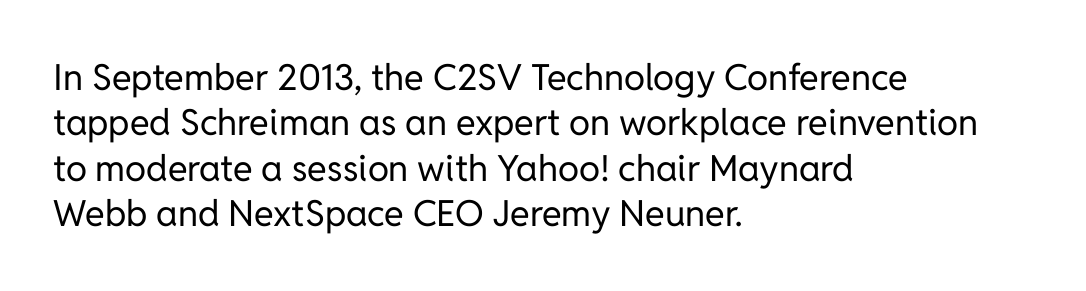
Does the type have serifs? No, each stem ends abruptly. Characters remain perfectly vertical along every line. Words appear dense and cohesive because spacing is normal. Think of a printed novel: that variable character pitch is what you see here. Leading: standard. Words float on clear page, feet unadorned.
